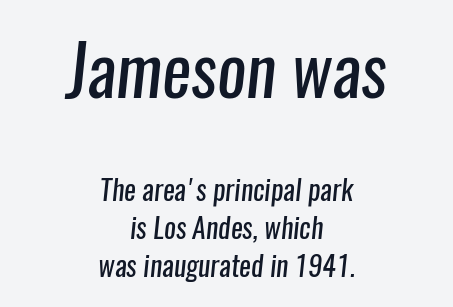
Q: Is the text bold? A: No.
Q: Is the typeface a serif or a sans-serif typeface? A: Sans-serif.
Q: Is the text underlined? A: No.
Q: How is the paragraph aligned? A: Centered.
Q: Is the spacing between letters normal or unusually wide? A: Normal.
Q: Is the spacing between lines tight, normal or loose? A: Normal.
Q: Which block of text is set in a larger size, the first (top) or the second (bottom)? A: The first (top) one.
Q: Width (condensed, normal, or wide)? A: Condensed.
Q: Stroke contrast? A: Low.
Q: x-height? A: Medium.
Q: Monospaced? A: No.
